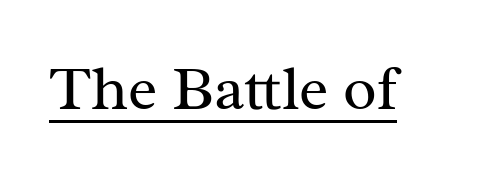
The image shows 62 px regular-weight serif type, upright; set normal letter spacing, underlined; medium stroke contrast and a medium x-height.
